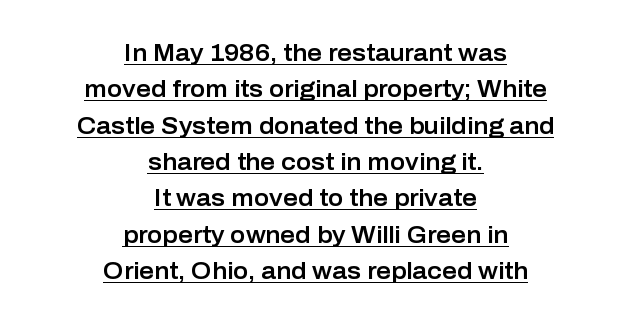
{"italic": "no", "underline": "yes", "align": "center", "line_spacing": "normal", "line_spacing_ratio": 1.58, "letter_spacing": "normal", "letter_spacing_em": 0.0, "glyph_px": 23}
